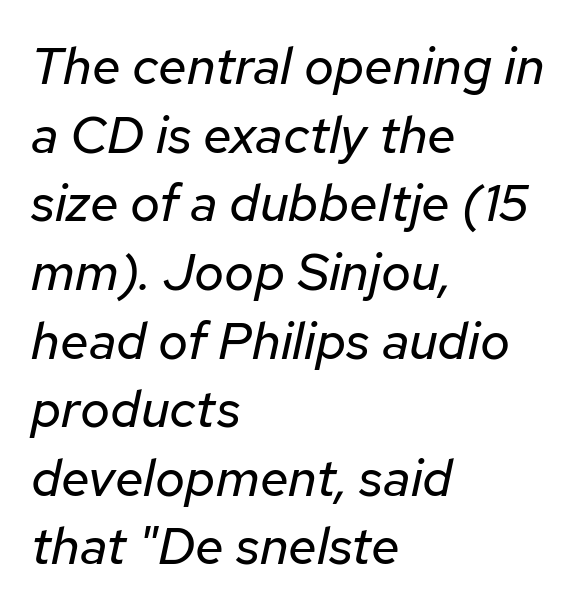
{"italic": "yes", "lean": "right", "slant_degrees": 12, "bold": "no", "weight": "regular", "width": "normal", "stroke_contrast": "low", "x_height": "medium", "monospaced": "no", "underline": "no", "align": "left", "line_spacing": "normal", "line_spacing_ratio": 1.32, "letter_spacing": "normal", "letter_spacing_em": 0.0, "glyph_px": 52}
